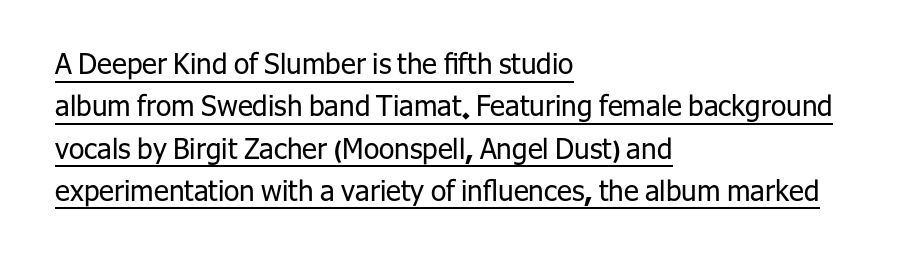
{"serif": "no", "italic": "no", "bold": "no", "weight": "regular", "width": "normal", "stroke_contrast": "low", "x_height": "medium", "monospaced": "no", "underline": "yes", "align": "left", "line_spacing": "normal", "line_spacing_ratio": 1.51, "letter_spacing": "normal", "letter_spacing_em": 0.0, "glyph_px": 28}
